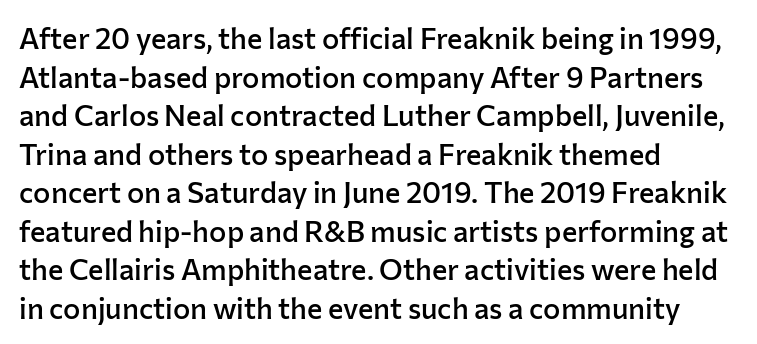
The image shows 29 px semibold sans-serif type, upright; set left-aligned, normal line spacing (1.33x), normal letter spacing, not underlined; low stroke contrast and a medium x-height.
